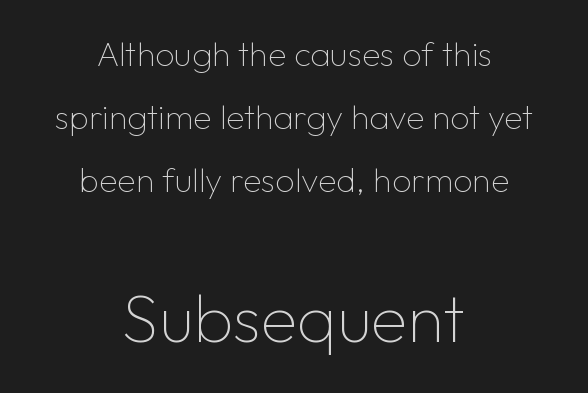
The image shows 67 px thin sans-serif type, upright; set centered, line spacing 1.86x, normal letter spacing, not underlined; the second (bottom) block is 1.97x larger; low stroke contrast and a medium x-height.
